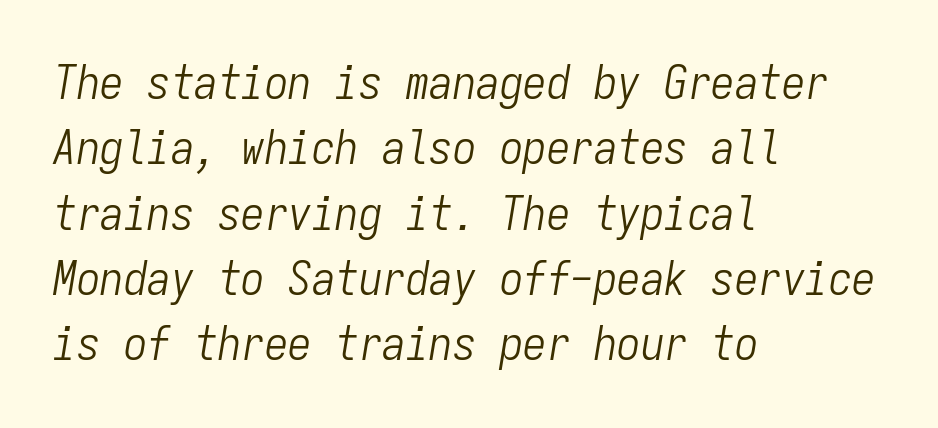
Q: Is the text bold? A: No.
Q: Is the text italic (slanted)? A: Yes, it leans right by about 9 degrees.
Q: Is the text underlined? A: No.
Q: How is the paragraph aligned? A: Left-aligned.
Q: Is the spacing between letters normal or unusually wide? A: Normal.
Q: Is the spacing between lines tight, normal or loose? A: Normal.
Q: Width (condensed, normal, or wide)? A: Condensed.
Q: Stroke contrast? A: Low.
Q: x-height? A: Medium.
Q: Monospaced? A: Yes.
